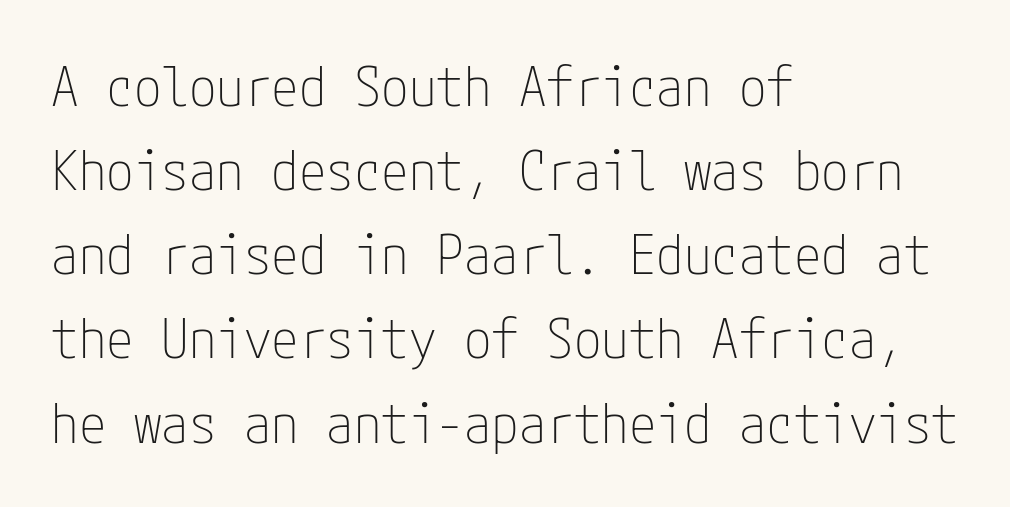
Q: Is the text bold? A: No.
Q: Is the text italic (slanted)? A: No, it is upright.
Q: Is the typeface a serif or a sans-serif typeface? A: Sans-serif.
Q: Is the text underlined? A: No.
Q: How is the paragraph aligned? A: Left-aligned.
Q: Is the spacing between letters normal or unusually wide? A: Normal.
Q: Is the spacing between lines tight, normal or loose? A: Normal.
Q: Width (condensed, normal, or wide)? A: Condensed.
Q: Stroke contrast? A: Low.
Q: x-height? A: Medium.
